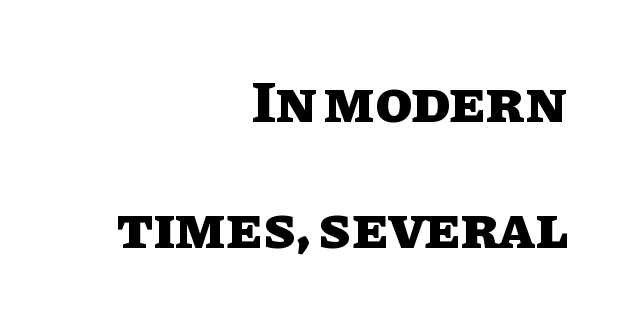
The image shows 60 px heavy type, upright; set right-aligned, loose line spacing (2.1x), normal letter spacing, not underlined; low stroke contrast and a large x-height.
